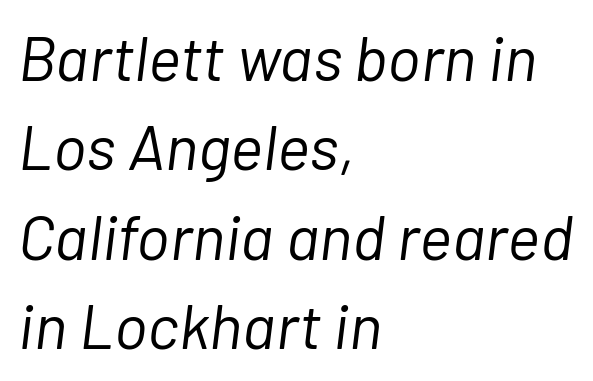
Underline: absent. The rendering applies a slant to the glyphs. You could not count columns in this text — the font is proportionally spaced. The face looks like a standard text weight, possibly lighter. Reading down the column, the eye jumps a familiar distance to each next line.
